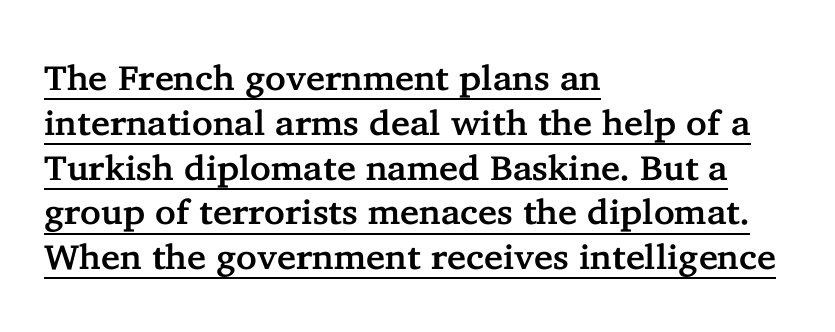
The image shows 35 px serif type, upright; set left-aligned, normal line spacing (1.28x), normal letter spacing, underlined; low stroke contrast and a medium x-height.
